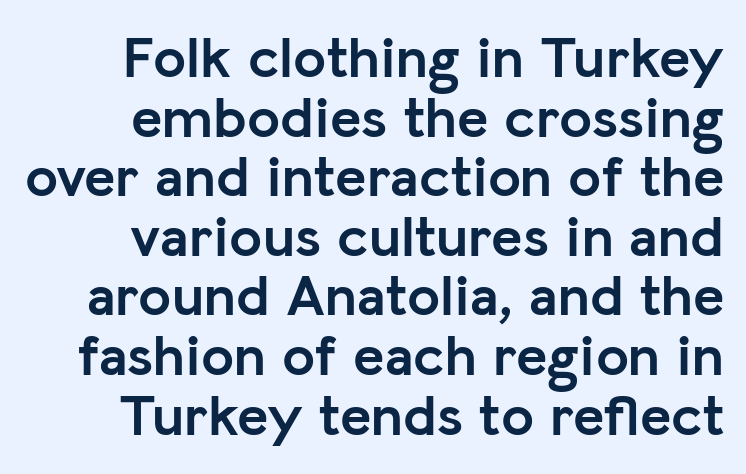
Weight: bold. The rendering uses a small line-height, squeezing the rows. Check under the words: just untouched page. Alignment: flush right. Observe the absence of serifs on each vertical stroke in this sample. The type sits square on the baseline with zero lean.
